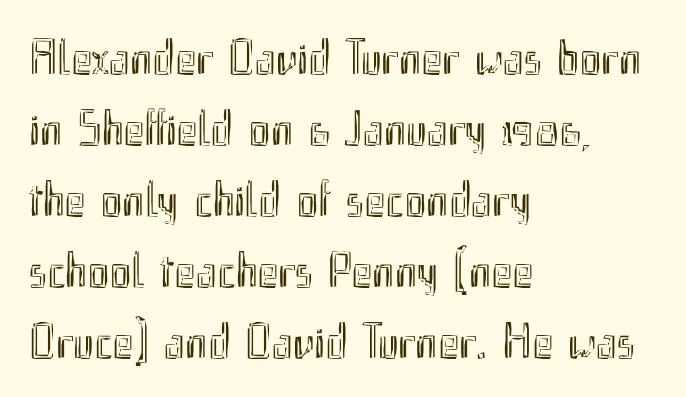
{"italic": "no", "width": "condensed", "x_height": "small", "monospaced": "no", "underline": "no", "align": "left", "line_spacing": "normal", "line_spacing_ratio": 1.42, "letter_spacing": "normal", "letter_spacing_em": 0.0, "glyph_px": 50}
